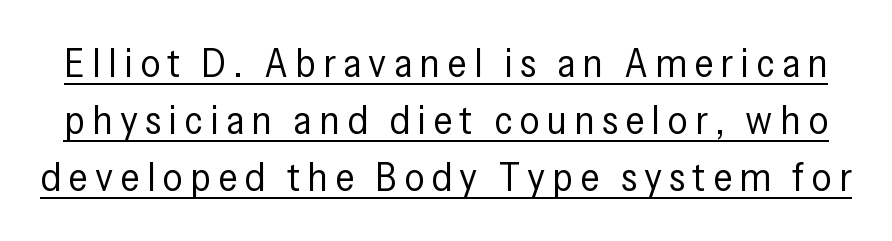
The image shows 40 px regular-weight, condensed sans-serif type, upright; set normal line spacing (1.43x), underlined; low stroke contrast and a medium x-height.
